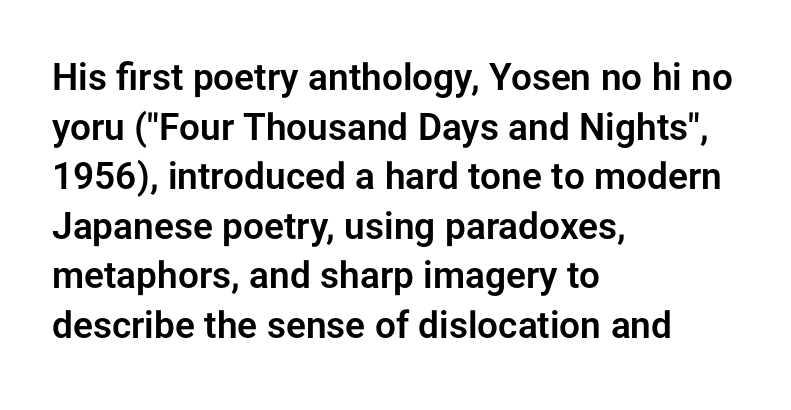
Examine the stroke ends and you'll find no serifs. Caption: standard tracking, unaltered. The ragged edge is on the right, which tells us the setting is flush left. Is there any slant? The stems are plumb. Regarding leading, the lines here are spaced in the standard way.
